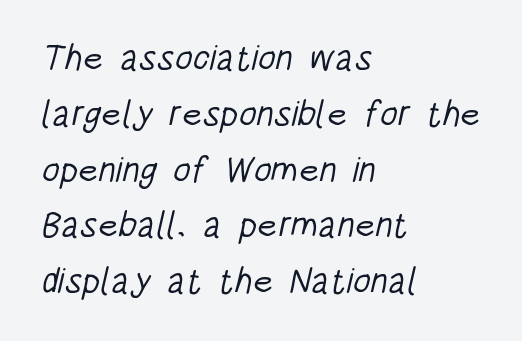
The characters display no serif detailing; their extremities are plain. Notice how descenders clear the ascenders below comfortably — that's standard leading. The face used here is rendered with its standard letterfit. The passage shown is not underscored anywhere.
